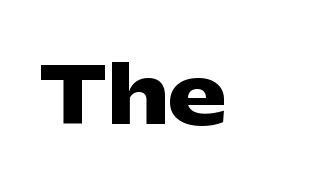
The image shows 78 px heavy, wide sans-serif type, upright; set left-aligned, normal letter spacing, not underlined; low stroke contrast and a medium x-height.
